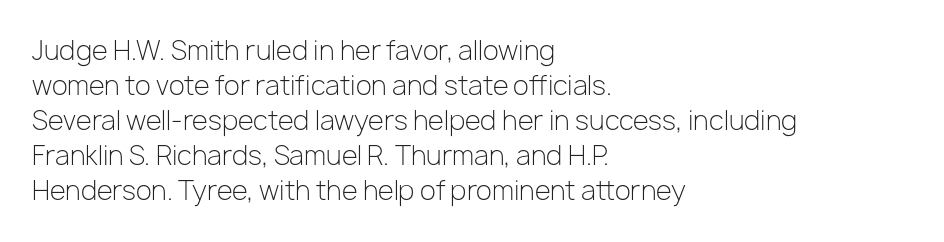
The image shows 26 px text type, upright; set left-aligned, normal line spacing (1.35x), normal letter spacing, not underlined.
